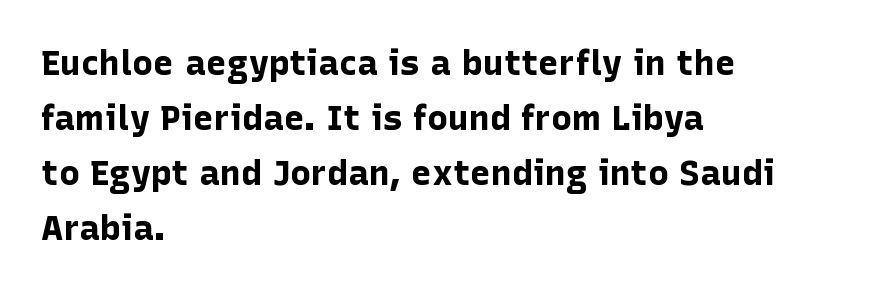
The image shows 35 px bold sans-serif type, upright; set left-aligned, normal line spacing (1.57x), normal letter spacing, not underlined; low stroke contrast and a medium x-height.
